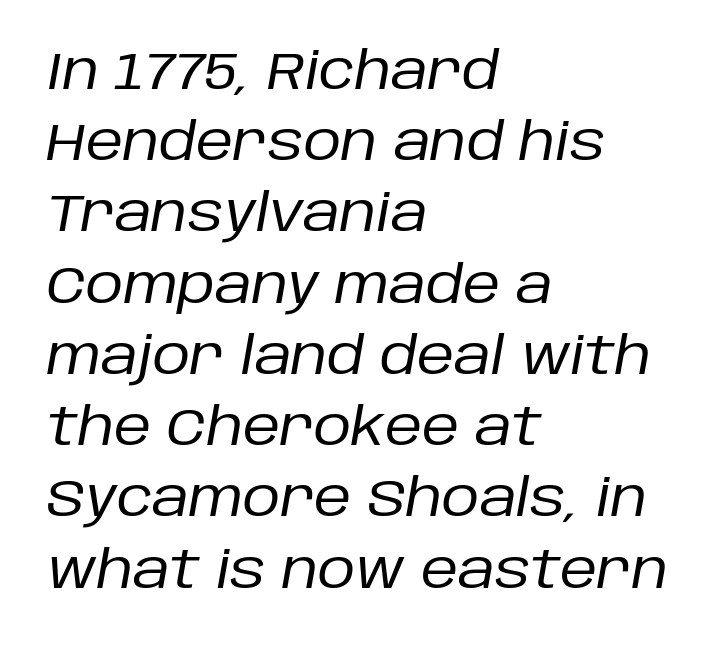
Q: Is the text bold? A: No.
Q: Is the text italic (slanted)? A: Yes, it leans right by about 10 degrees.
Q: Is the text underlined? A: No.
Q: How is the paragraph aligned? A: Left-aligned.
Q: Is the spacing between letters normal or unusually wide? A: Normal.
Q: Is the spacing between lines tight, normal or loose? A: Normal.
Q: Width (condensed, normal, or wide)? A: Normal.
Q: Stroke contrast? A: Low.
Q: x-height? A: Large.
Q: Monospaced? A: No.
